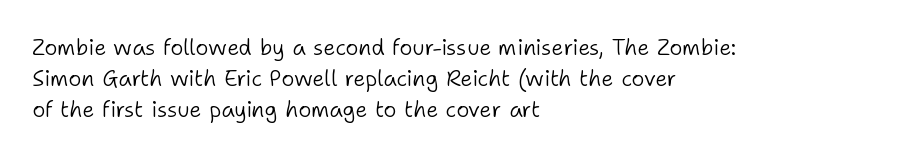
Q: Is the text bold? A: No.
Q: Is the text italic (slanted)? A: No, it is upright.
Q: Is the text underlined? A: No.
Q: How is the paragraph aligned? A: Left-aligned.
Q: Is the spacing between letters normal or unusually wide? A: Normal.
Q: Is the spacing between lines tight, normal or loose? A: Normal.
